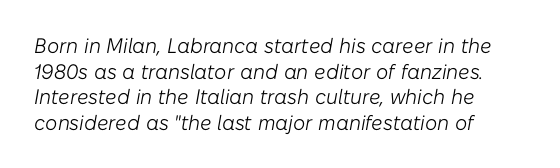
Emphasis-style slanted type is in use. How are the letters spaced? Ordinarily, with no added tracking. One-word summary of the alignment: left. The weight tops out at a normal text grade. This rendering features lettering with no underline.
